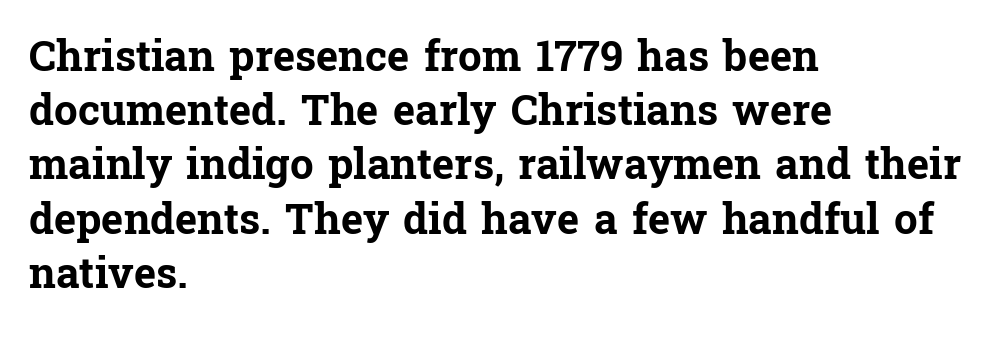
The image shows 42 px bold serif type, upright; set left-aligned, normal line spacing (1.29x), normal letter spacing, not underlined; low stroke contrast and a medium x-height.
